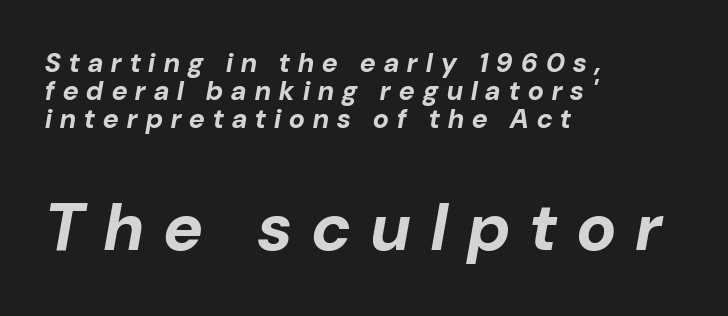
Q: Is the text bold? A: Yes.
Q: Is the text italic (slanted)? A: Yes, it leans right by about 10 degrees.
Q: Is the text underlined? A: No.
Q: How is the paragraph aligned? A: Left-aligned.
Q: Is the spacing between letters normal or unusually wide? A: Unusually wide.
Q: Is the spacing between lines tight, normal or loose? A: Tight.
Q: Which block of text is set in a larger size, the first (top) or the second (bottom)? A: The second (bottom) one.
Q: Width (condensed, normal, or wide)? A: Normal.
Q: Stroke contrast? A: Low.
Q: x-height? A: Medium.
Q: Monospaced? A: No.
